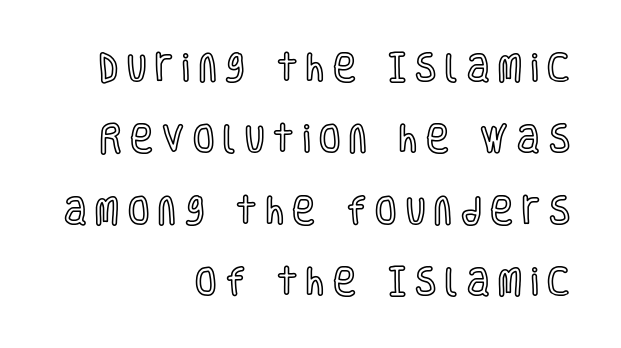
The image shows 31 px condensed type, upright; set right-aligned, loose line spacing (2.3x), unusually wide letter spacing (+0.29 em), not underlined; a large x-height.
